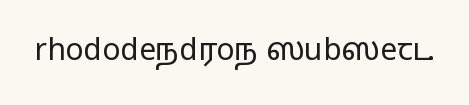
{"serif": "no", "italic": "no", "width": "wide", "stroke_contrast": "medium", "monospaced": "no", "underline": "no", "letter_spacing": "normal", "letter_spacing_em": 0.0, "glyph_px": 30}
